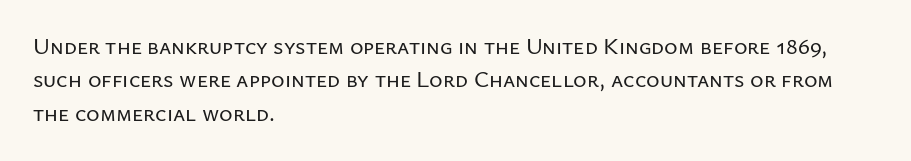
The image shows 23 px text type, upright; set left-aligned, normal line spacing (1.45x), normal letter spacing, not underlined.
